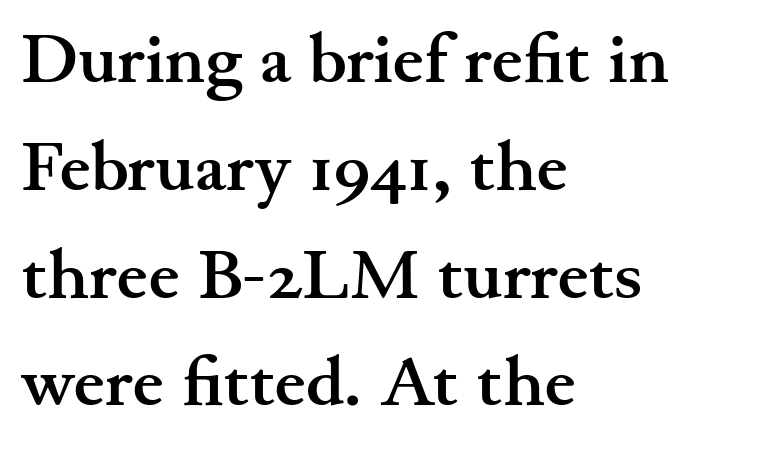
The characters look thick and weighty, a clear bold. Only glyphs here, with clear space below each row. The type is set solid horizontally, with unmodified tracking. Look at the bottom of the vertical strokes: they flare into serifs here. The passage is arranged the way most books set body copy — flush left.
